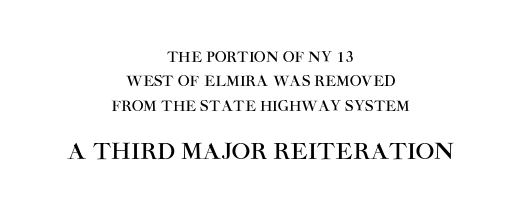
{"italic": "no", "underline": "no", "align": "center", "line_spacing_ratio": 1.74, "letter_spacing": "normal", "letter_spacing_em": 0.0, "larger_block": "second", "size_ratio": 1.57, "glyph_px": 22}
